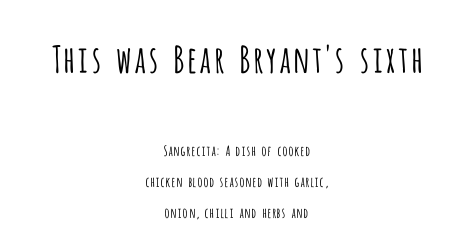
Q: Is the text bold? A: No.
Q: Is the text italic (slanted)? A: No, it is upright.
Q: Is the typeface a serif or a sans-serif typeface? A: Sans-serif.
Q: Is the text underlined? A: No.
Q: How is the paragraph aligned? A: Centered.
Q: Is the spacing between letters normal or unusually wide? A: Normal.
Q: Is the spacing between lines tight, normal or loose? A: Loose.
Q: Which block of text is set in a larger size, the first (top) or the second (bottom)? A: The first (top) one.
Q: Width (condensed, normal, or wide)? A: Condensed.
Q: Stroke contrast? A: Low.
Q: x-height? A: Large.
Q: Monospaced? A: No.
